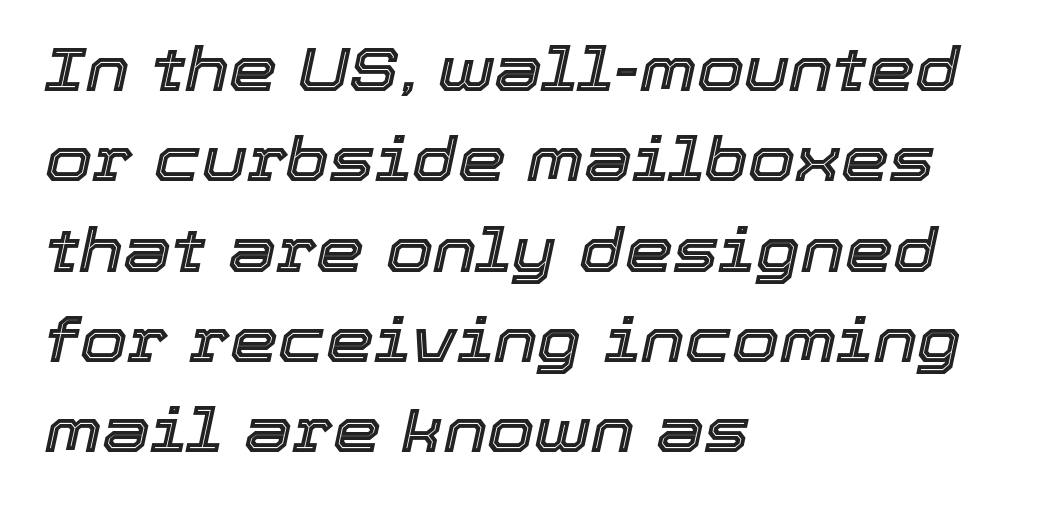
The image shows 61 px text type, italic (leaning right); set left-aligned, normal line spacing (1.48x), normal letter spacing, not underlined; a medium x-height.
